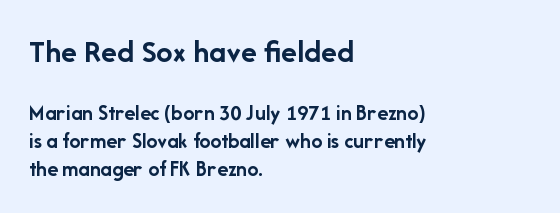
Here the designer chose a conventional face with non-uniform glyph widths. Notice how the passage keeps a crisp vertical edge on the left only. Quick note: not italic, upright. Typesetter's note: full bold, strokes at maximum text heaviness. Is this a sans? Yes — the strokes have no serifs.
